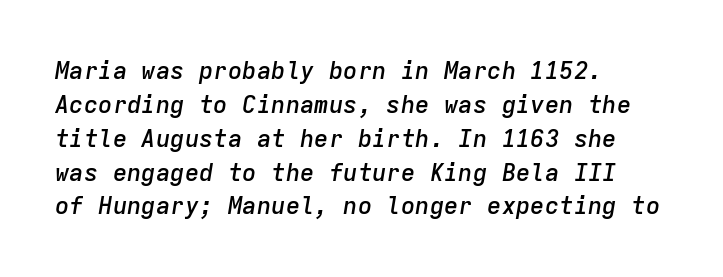
A fair bit of extra ink — the face is semibold, not bold. Characters are canted at an angle relative to the baseline's perpendicular. One glance says typical: line gaps are just what's usual. The compositor pushed each line to the left boundary.
